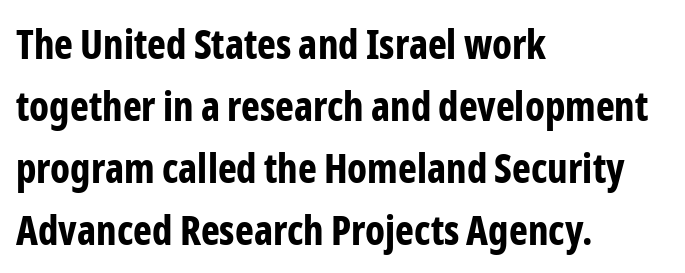
Normally led — the rows are evenly, conventionally spaced. Is the block centered? No — it sits flush against the left margin. Examine the stroke ends and you'll find no serifs. When letters stand straight like this, we call the style roman or upright. Students, this is bold: see how much ink each stroke carries. The specimen omits any rule beneath the text block's lines.
